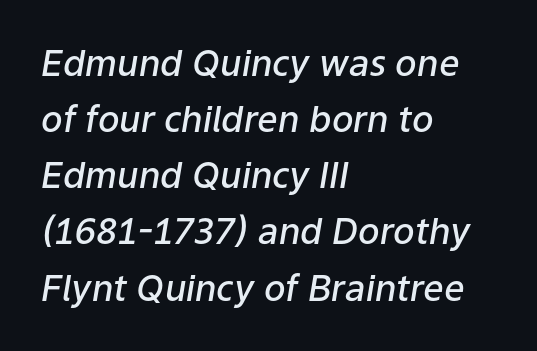
Q: Is the text bold? A: Semi-bold.
Q: Is the text italic (slanted)? A: Yes, it leans right by about 9 degrees.
Q: Is the text underlined? A: No.
Q: How is the paragraph aligned? A: Left-aligned.
Q: Is the spacing between letters normal or unusually wide? A: Normal.
Q: Is the spacing between lines tight, normal or loose? A: Normal.
Q: Width (condensed, normal, or wide)? A: Normal.
Q: Stroke contrast? A: Low.
Q: x-height? A: Medium.
Q: Monospaced? A: No.
